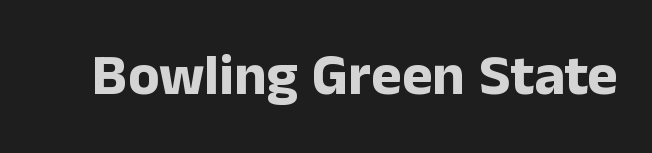
Proportional: the letters do not fall into vertical columns. These lines were composed using upright roman letters. Quick note: underline off. Look at the bottom of the vertical strokes: they stop flat, with no serifs. Look at the stroke-to-counter ratio: heavy, a bold.
